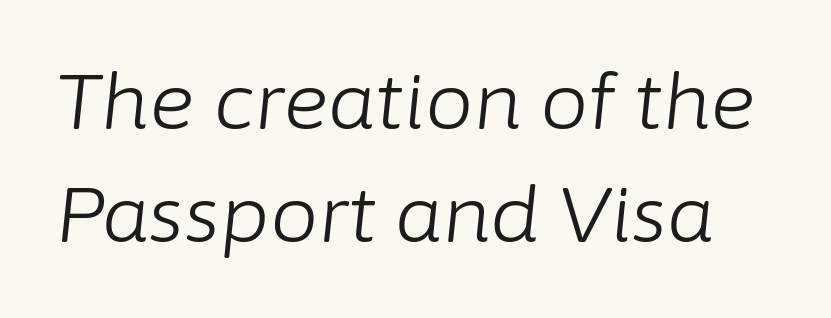
Q: Is the text bold? A: No.
Q: Is the text italic (slanted)? A: Yes, it leans right by about 6 degrees.
Q: Is the text underlined? A: No.
Q: Is the spacing between letters normal or unusually wide? A: Normal.
Q: Is the spacing between lines tight, normal or loose? A: Normal.
Q: Width (condensed, normal, or wide)? A: Normal.
Q: Stroke contrast? A: Low.
Q: x-height? A: Medium.
Q: Monospaced? A: No.
